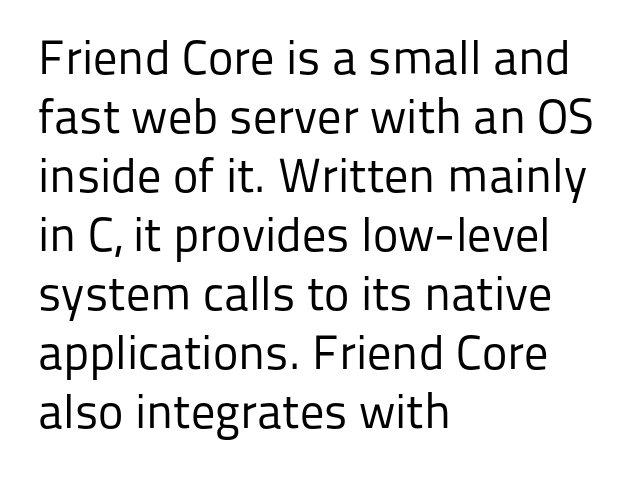
Every row of glyphs begins at an identical x-position on the left. The glyphs are unaccompanied by any horizontal stroke below them. Nope, no serifs anywhere on these letters. This sample has the flowing, uneven cadence of proportional lettering.
